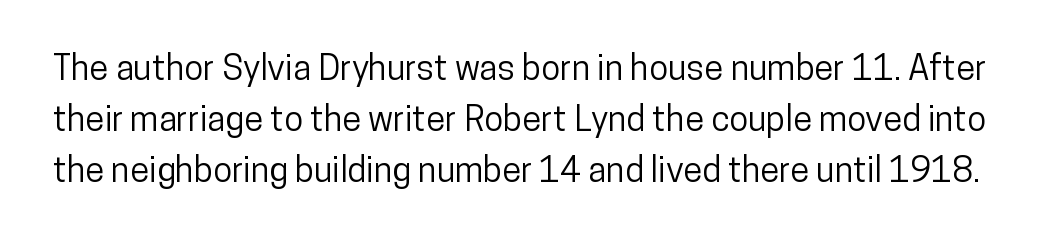
{"serif": "no", "italic": "no", "width": "condensed", "stroke_contrast": "low", "x_height": "medium", "monospaced": "no", "underline": "no", "line_spacing": "normal", "line_spacing_ratio": 1.46, "letter_spacing": "normal", "letter_spacing_em": 0.0, "glyph_px": 35}
